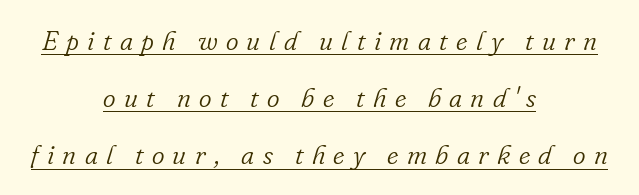
Each word looks stretched out because of the extra space between its letters. If you folded the block vertically in half, each line would mirror itself in length. The string is rendered with underlining switched on. The weight would be labelled regular, book, light, or lighter still. These lines stand farther apart than default settings would place them.
